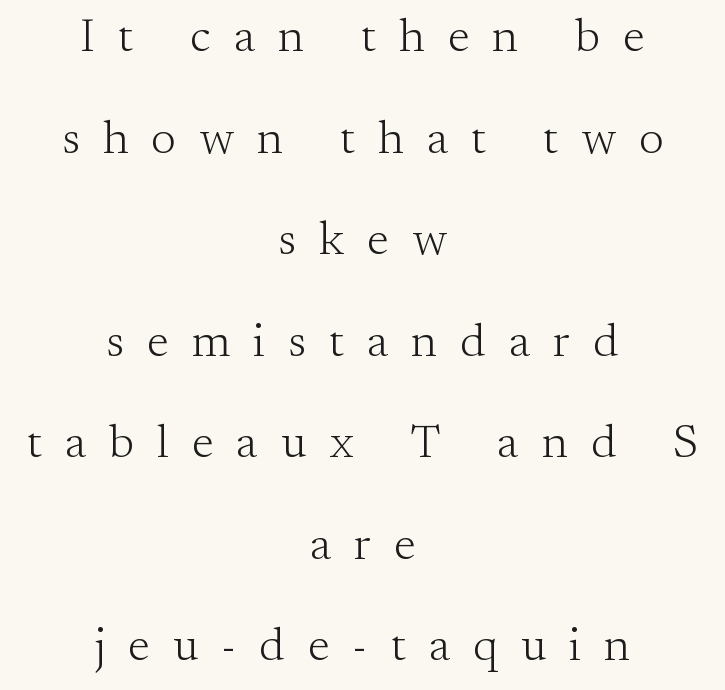
A typesetter would call this proportional, since set widths differ per character. Caption: multi-line text, centered on the measure. There is plenty of visible air inserted between adjacent glyphs. Examine the stroke ends and you'll spot serifs. Ascenders rise straight up at ninety degrees.
